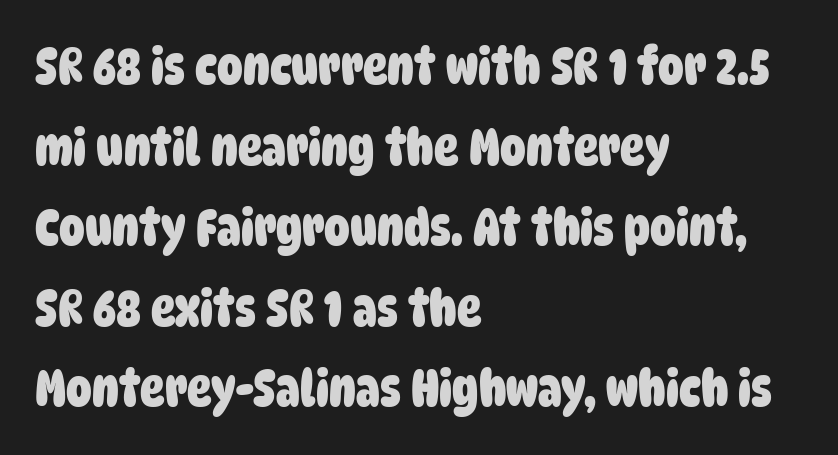
The image shows 51 px heavy, condensed sans-serif type; set left-aligned, normal line spacing (1.58x), normal letter spacing, not underlined; low stroke contrast and a large x-height.
